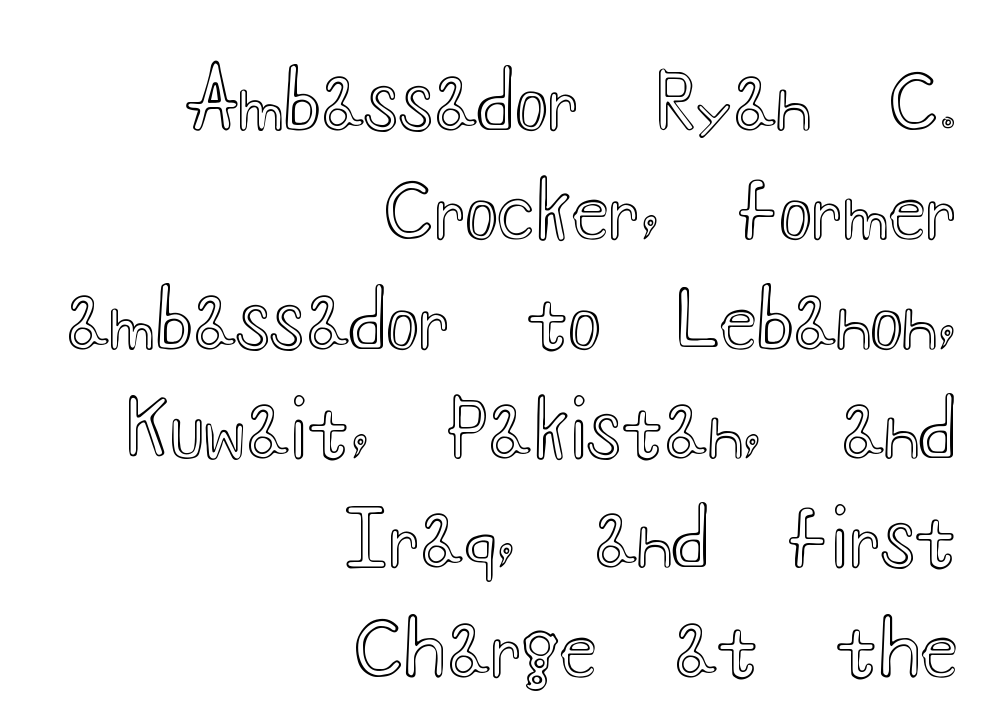
The passage shown is typed in a proportional face where columns would drift. Compared with typical paragraphs, the rows here are spaced about the same. Does the copy run flush right? Yes — the right margin is perfectly even. Check under the words: just untouched page. No italicization has been applied; the sample stays upright.
